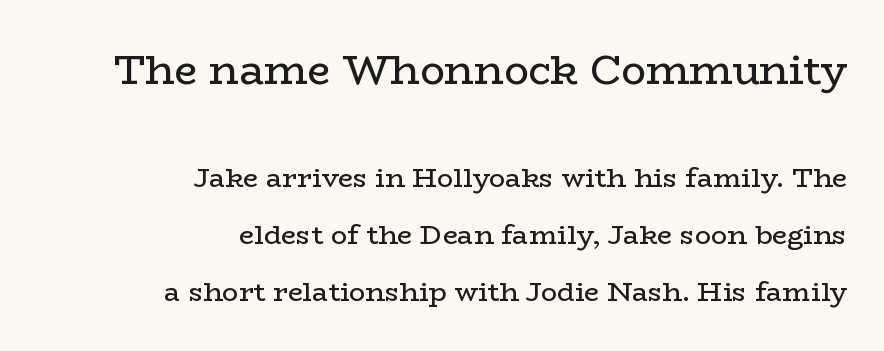
Classification — serif. Weight: not bold — regular or lighter. No italicization has been applied; the sample stays upright. The space between consecutive lines is lavish. Bare-footed words on every line. All the whitespace from short lines collects on the left.
